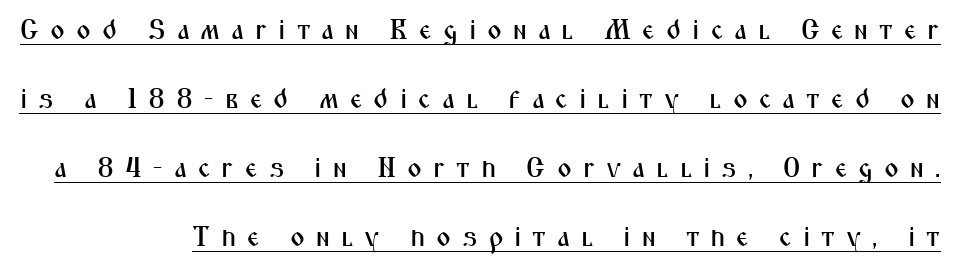
{"serif": "no", "italic": "no", "width": "condensed", "stroke_contrast": "medium", "x_height": "medium", "monospaced": "no", "underline": "yes", "line_spacing": "loose", "line_spacing_ratio": 2.47, "letter_spacing": "wide", "letter_spacing_em": 0.39, "glyph_px": 28}
